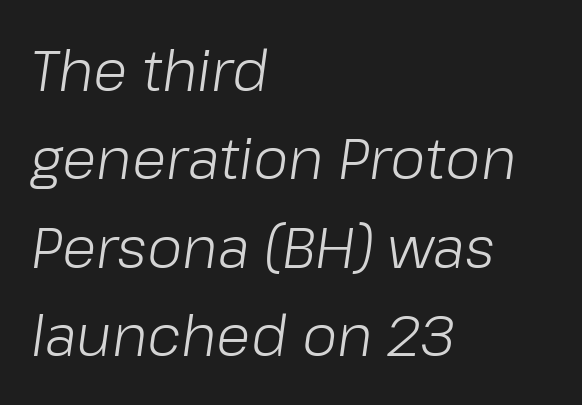
{"italic": "yes", "lean": "right", "slant_degrees": 8, "bold": "no", "weight": "light", "width": "normal", "stroke_contrast": "low", "x_height": "medium", "monospaced": "no", "underline": "no", "align": "left", "line_spacing": "normal", "line_spacing_ratio": 1.58, "letter_spacing": "normal", "letter_spacing_em": 0.0, "glyph_px": 56}
